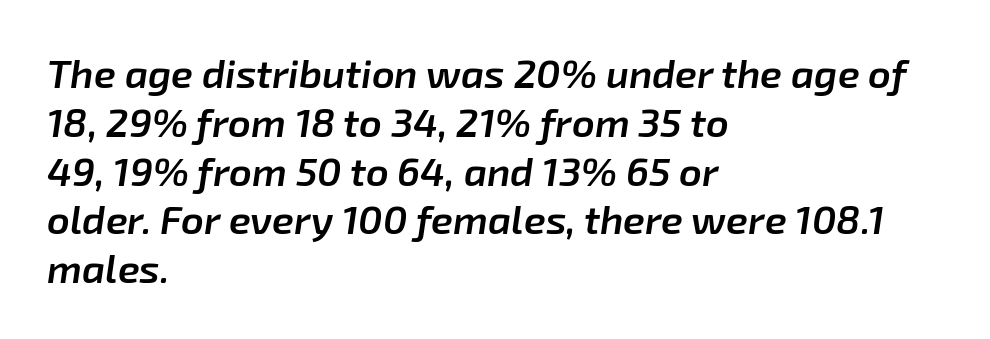
Q: Is the text bold? A: Semi-bold.
Q: Is the text italic (slanted)? A: Yes, it leans right by about 8 degrees.
Q: Is the text underlined? A: No.
Q: How is the paragraph aligned? A: Left-aligned.
Q: Is the spacing between letters normal or unusually wide? A: Normal.
Q: Width (condensed, normal, or wide)? A: Normal.
Q: Stroke contrast? A: Low.
Q: x-height? A: Medium.
Q: Monospaced? A: No.
